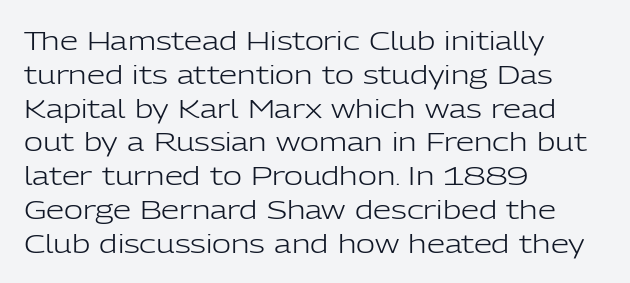
Q: Is the text bold? A: No.
Q: Is the text italic (slanted)? A: No, it is upright.
Q: Is the text underlined? A: No.
Q: How is the paragraph aligned? A: Left-aligned.
Q: Is the spacing between letters normal or unusually wide? A: Normal.
Q: Is the spacing between lines tight, normal or loose? A: Normal.
